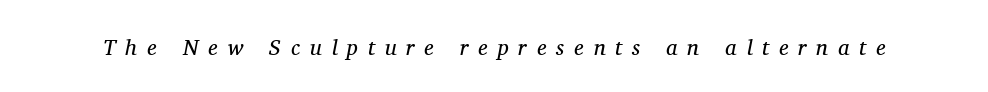
Unmarked baselines from the first word to the last. Observe the wide spacing: letters keep a clear distance from each other. When letters slant like this, we call the style italic. Stroke mass is kept to a normal reading level or below.
